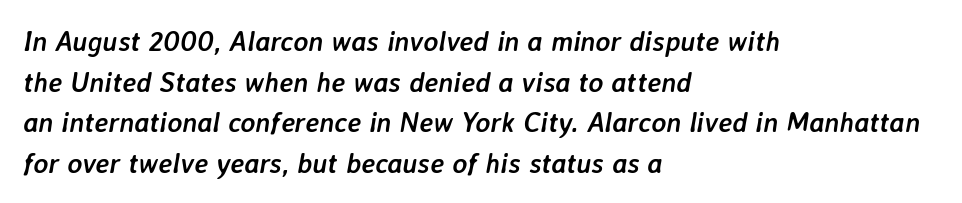
{"italic": "yes", "lean": "right", "slant_degrees": 7, "bold": "yes", "weight": "semibold", "width": "normal", "stroke_contrast": "low", "x_height": "medium", "monospaced": "no", "underline": "no", "align": "left", "line_spacing": "normal", "line_spacing_ratio": 1.45, "letter_spacing": "normal", "letter_spacing_em": 0.0, "glyph_px": 28}
